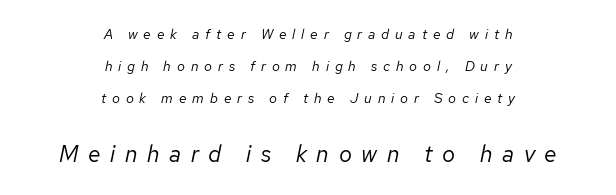
The image shows 23 px text type, italic (leaning right); set centered, loose line spacing (2.28x), unusually wide letter spacing (+0.42 em), not underlined; the second (bottom) block is 1.64x larger.
